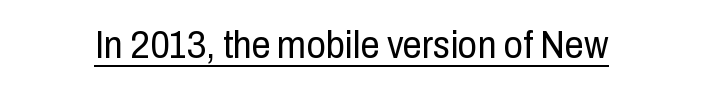
These lines are composed in type without serifs. The cut favours lightness, reaching ordinary text weight at its darkest. Check the space under the baseline: a stroke is drawn there. The lettering stays uniformly vertical, giving the passage a roman look. Looks like regular typesetting: each glyph gets only the width it needs.
